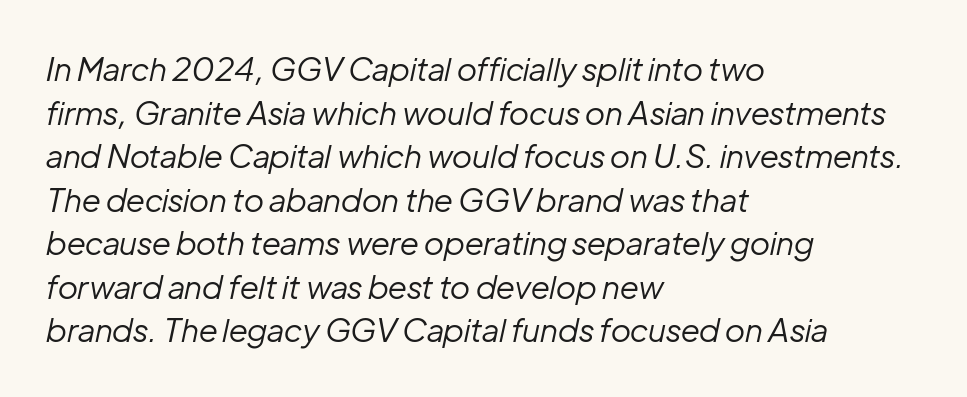
This rendering leaves character spacing at its baseline value. You could not count columns in this text — the font is proportionally spaced. The typeface has the unassuming heft of standard copy or less. Only glyphs here, with clear space below each row.
